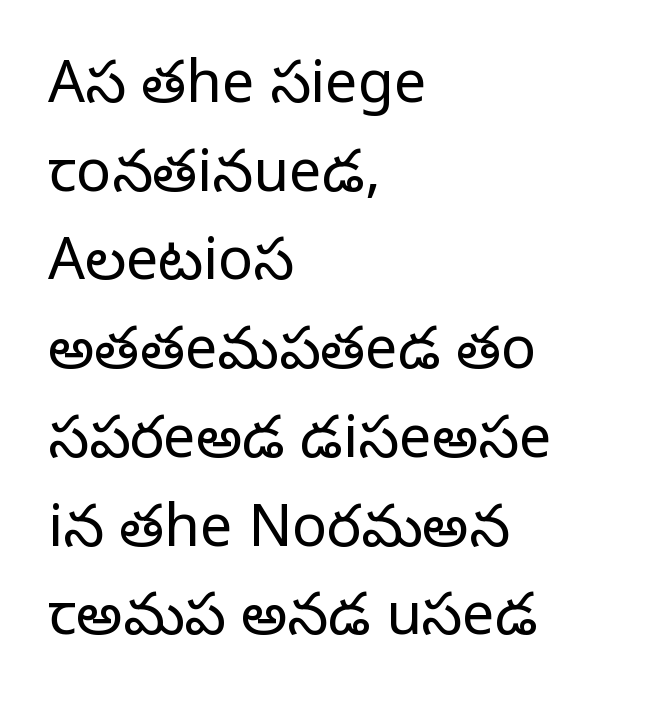
The image shows 58 px regular-weight serif type, upright; set left-aligned, normal line spacing (1.53x), normal letter spacing, not underlined; low stroke contrast and a large x-height.
